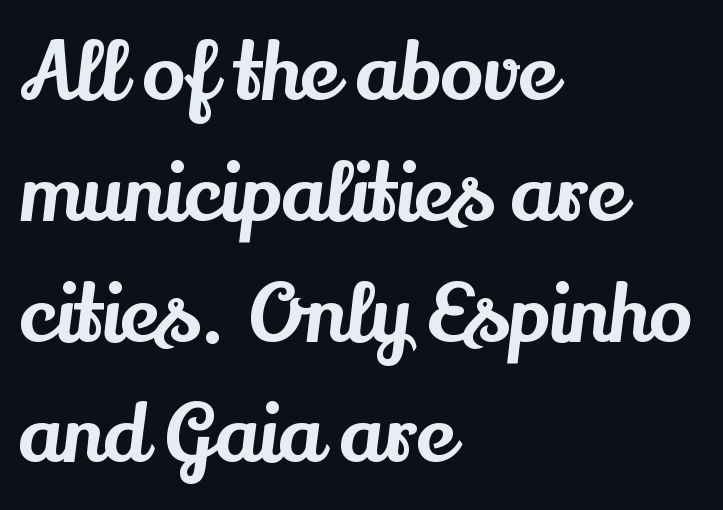
Q: Is the text italic (slanted)? A: Yes.
Q: Is the typeface a serif or a sans-serif typeface? A: Serif.
Q: Is the text underlined? A: No.
Q: How is the paragraph aligned? A: Left-aligned.
Q: Is the spacing between letters normal or unusually wide? A: Normal.
Q: Is the spacing between lines tight, normal or loose? A: Normal.
Q: Width (condensed, normal, or wide)? A: Normal.
Q: Stroke contrast? A: Medium.
Q: x-height? A: Small.
Q: Monospaced? A: No.
